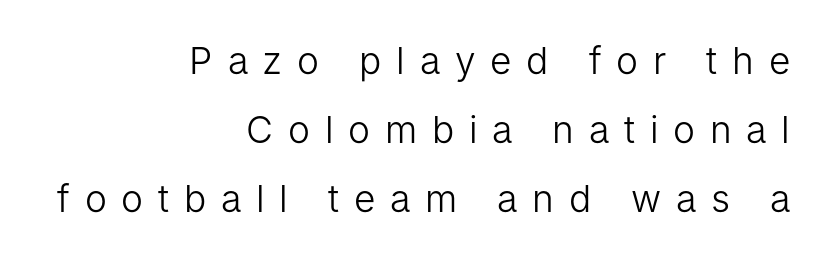
The letters stand upright; this is a roman face. This sample is right-justified, so line beginnings fall wherever the words allow. The space directly below the letters is spotless. Looks like regular typesetting: each glyph gets only the width it needs.
